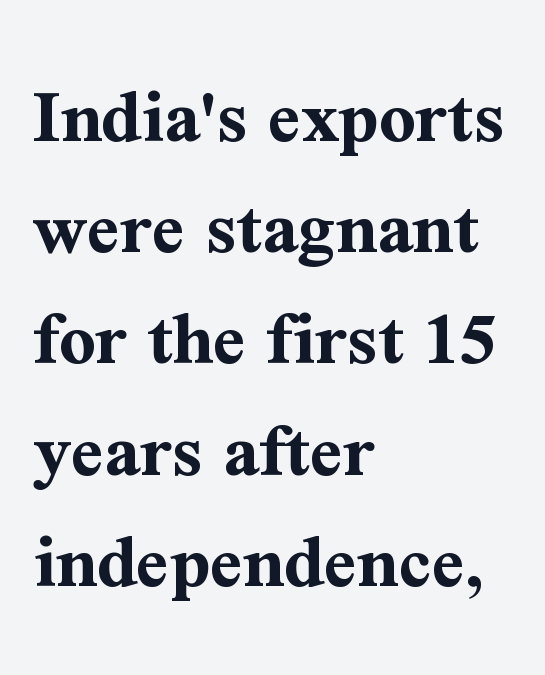
Q: Is the text bold? A: Yes.
Q: Is the text italic (slanted)? A: No, it is upright.
Q: Is the typeface a serif or a sans-serif typeface? A: Serif.
Q: Is the text underlined? A: No.
Q: How is the paragraph aligned? A: Left-aligned.
Q: Is the spacing between letters normal or unusually wide? A: Normal.
Q: Is the spacing between lines tight, normal or loose? A: Normal.
Q: Width (condensed, normal, or wide)? A: Normal.
Q: Stroke contrast? A: Medium.
Q: x-height? A: Medium.
Q: Monospaced? A: No.
